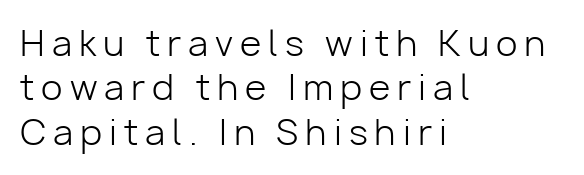
Weight: not bold — regular or lighter. Decoration check: the copy has no underline. Is this a fixed-width face? No — the glyphs have proportional, varying widths. Do the letters lean? They stand straight. One-word summary of the alignment: left. The passage shown is typeset with a sans-serif family.
